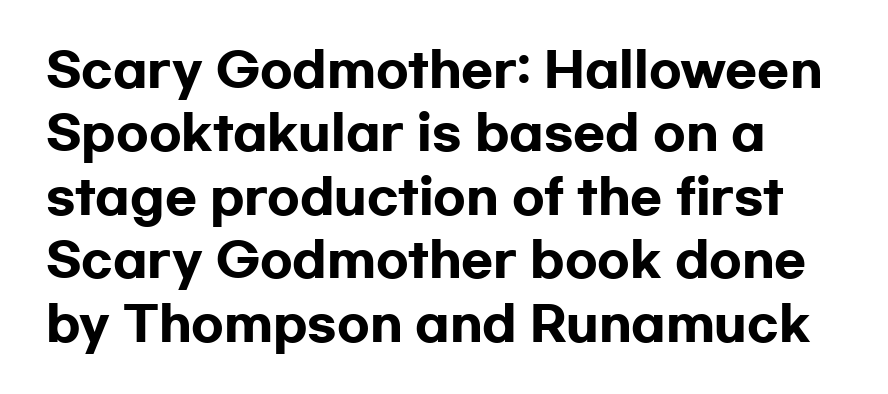
Q: Is the text bold? A: Yes.
Q: Is the text italic (slanted)? A: No, it is upright.
Q: Is the typeface a serif or a sans-serif typeface? A: Sans-serif.
Q: Is the text underlined? A: No.
Q: Is the spacing between letters normal or unusually wide? A: Normal.
Q: Is the spacing between lines tight, normal or loose? A: Normal.
Q: Width (condensed, normal, or wide)? A: Wide.
Q: Stroke contrast? A: Low.
Q: x-height? A: Medium.
Q: Monospaced? A: No.
